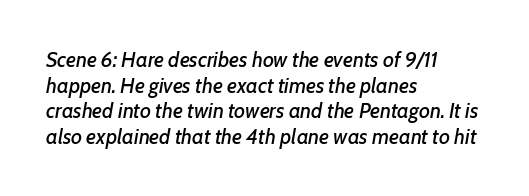
A student would call this left alignment; a typographer would say flush left, rag right. The specimen reads as italic at a glance. Descender tails drop into unmarked territory. Tracking value appears to be zero — textbook default spacing.
